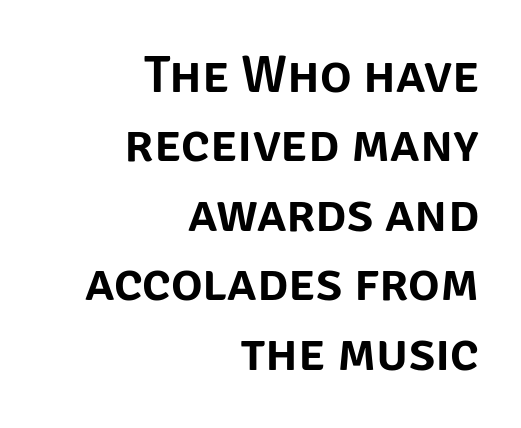
Unlike italic type, these characters show no tilt at all. Each letter's strokes conclude bluntly, with no projecting serifs. Think of a printed novel: that variable character pitch is what you see here. Right-aligned paragraph, ragged on the left. Normally led — the rows are evenly, conventionally spaced.
